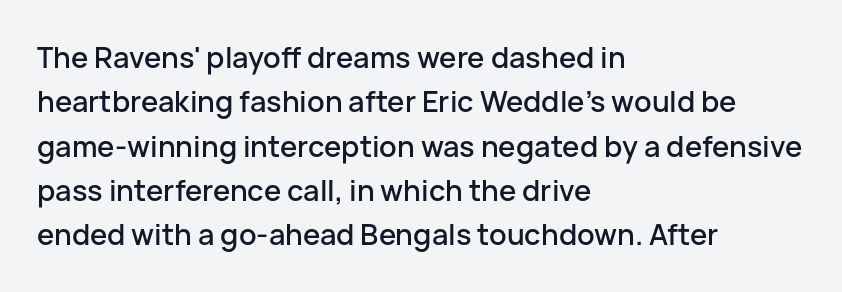
Q: Is the text italic (slanted)? A: No, it is upright.
Q: Is the typeface a serif or a sans-serif typeface? A: Sans-serif.
Q: Is the text underlined? A: No.
Q: How is the paragraph aligned? A: Left-aligned.
Q: Is the spacing between letters normal or unusually wide? A: Normal.
Q: Is the spacing between lines tight, normal or loose? A: Normal.
Q: Width (condensed, normal, or wide)? A: Normal.
Q: Stroke contrast? A: Low.
Q: x-height? A: Medium.
Q: Monospaced? A: No.
